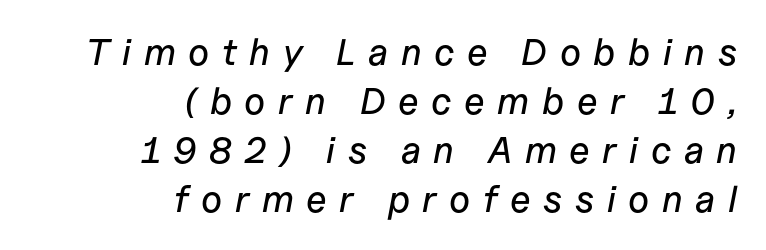
Q: Is the text italic (slanted)? A: Yes, it leans right by about 11 degrees.
Q: Is the text underlined? A: No.
Q: How is the paragraph aligned? A: Right-aligned.
Q: Is the spacing between letters normal or unusually wide? A: Unusually wide.
Q: Is the spacing between lines tight, normal or loose? A: Normal.
Q: Width (condensed, normal, or wide)? A: Normal.
Q: Stroke contrast? A: Low.
Q: x-height? A: Medium.
Q: Monospaced? A: No.
